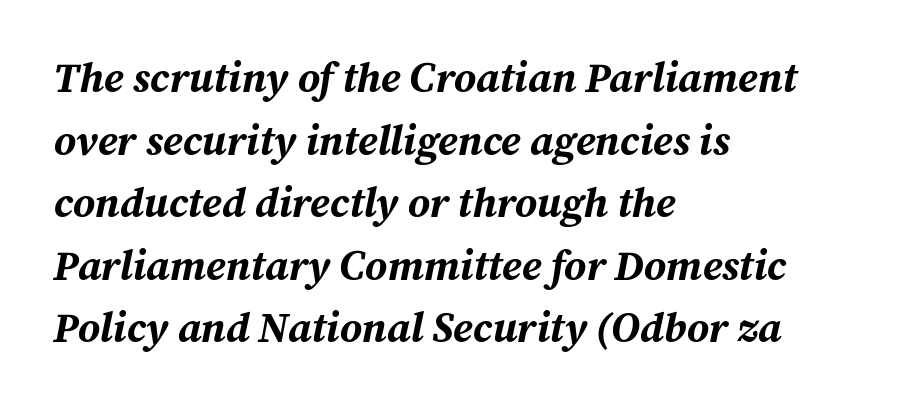
Whoever set this chose a conventional vertical rhythm. Line starts are locked; line ends wander. Weight check: bold — yes, fully. The baseline area is clear. Proportional: the letters do not fall into vertical columns. Yep, that's italic — everything's leaning.
